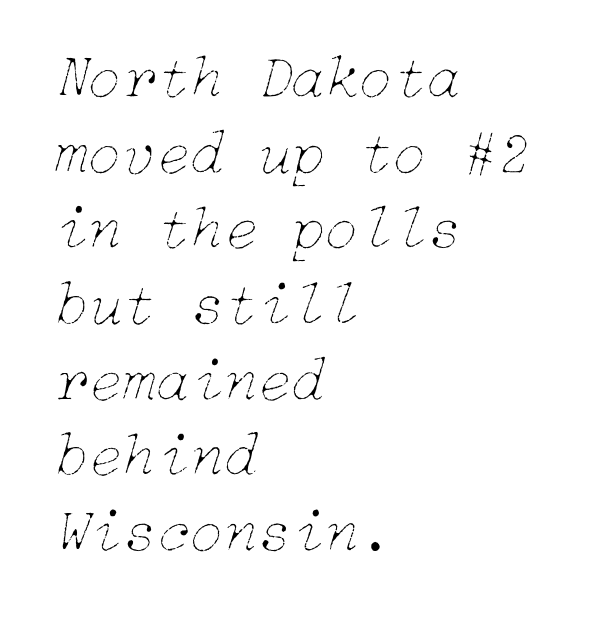
Stem width sits at or under what a default text font uses. Quick note: italic. The horizontal fit of the characters is conventional and even. Underline: absent. This sample is left-justified, so line endings fall wherever the words run out.
